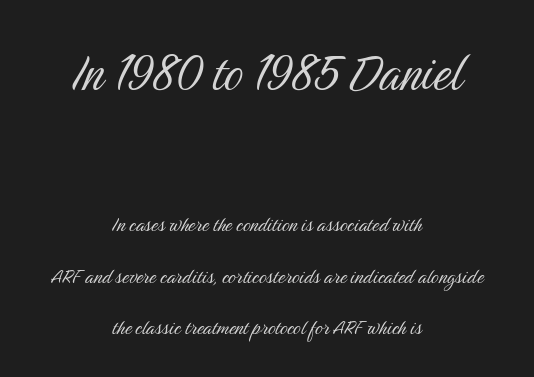
The image shows 60 px light, condensed sans-serif type; set centered, loose line spacing (2.14x), normal letter spacing, not underlined; the first (top) block is 2.5x larger; medium stroke contrast and a medium x-height.
